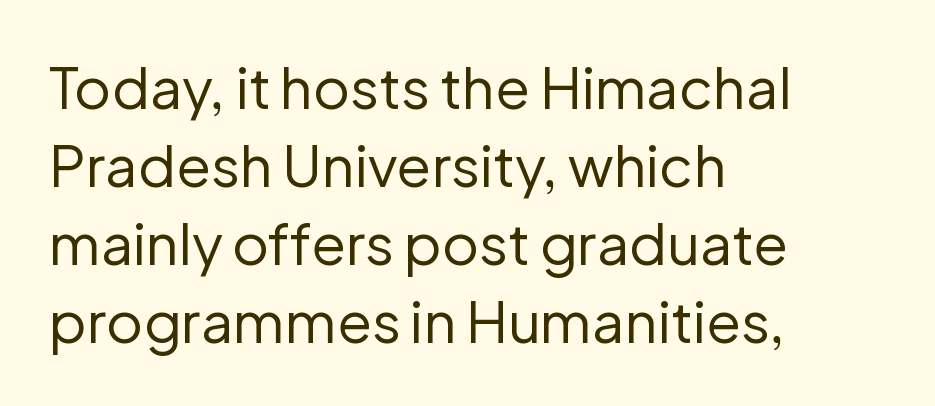
{"serif": "no", "italic": "no", "bold": "no", "weight": "regular", "width": "normal", "stroke_contrast": "low", "x_height": "medium", "monospaced": "no", "underline": "no", "align": "left", "line_spacing": "normal", "line_spacing_ratio": 1.37, "letter_spacing": "normal", "letter_spacing_em": 0.0, "glyph_px": 57}
